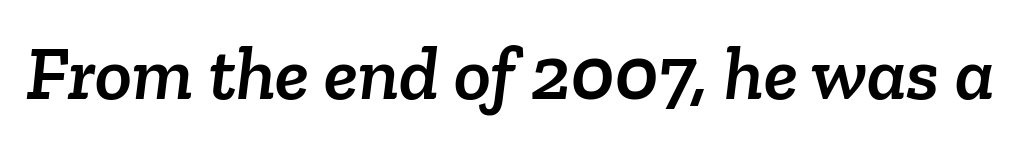
Q: Is the typeface a serif or a sans-serif typeface? A: Serif.
Q: Is the text underlined? A: No.
Q: Is the spacing between letters normal or unusually wide? A: Normal.
Q: Width (condensed, normal, or wide)? A: Normal.
Q: Stroke contrast? A: Low.
Q: x-height? A: Medium.
Q: Monospaced? A: No.
